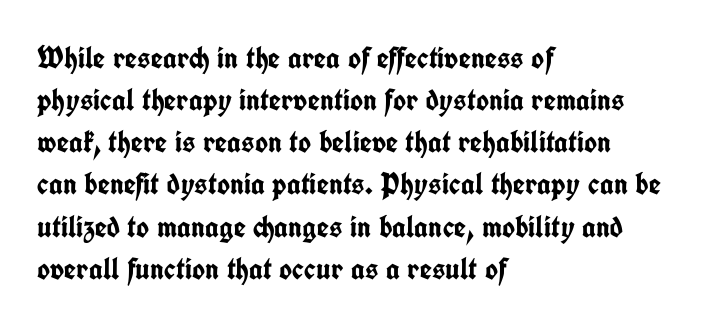
{"serif": "no", "italic": "no", "bold": "yes", "weight": "semibold", "width": "condensed", "stroke_contrast": "low", "x_height": "medium", "monospaced": "no", "underline": "no", "align": "left", "line_spacing": "normal", "line_spacing_ratio": 1.36, "letter_spacing": "normal", "letter_spacing_em": 0.0, "glyph_px": 31}
